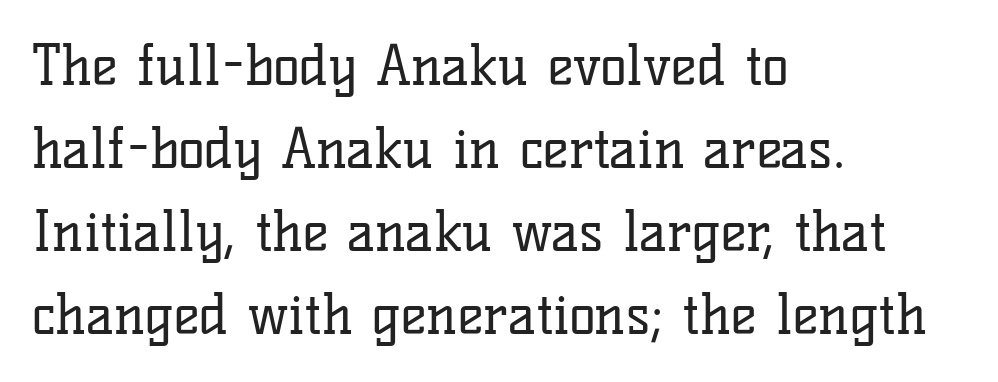
{"serif": "yes", "italic": "no", "bold": "no", "weight": "regular", "width": "normal", "stroke_contrast": "low", "x_height": "medium", "monospaced": "no", "underline": "no", "align": "left", "line_spacing": "normal", "line_spacing_ratio": 1.51, "letter_spacing": "normal", "letter_spacing_em": 0.0, "glyph_px": 55}
